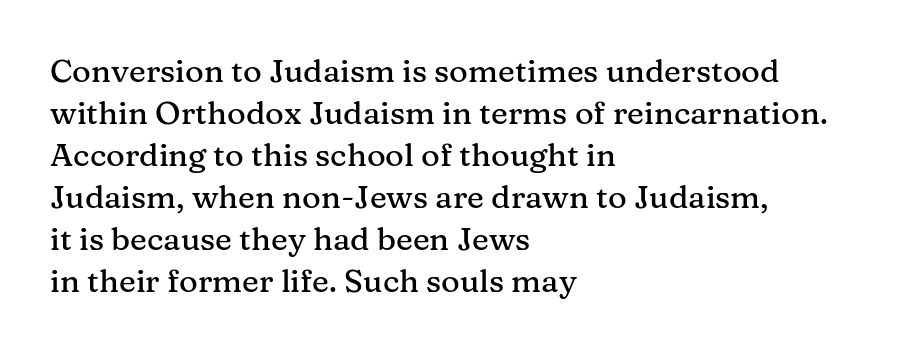
Q: Is the text italic (slanted)? A: No, it is upright.
Q: Is the typeface a serif or a sans-serif typeface? A: Serif.
Q: Is the text underlined? A: No.
Q: How is the paragraph aligned? A: Left-aligned.
Q: Is the spacing between letters normal or unusually wide? A: Normal.
Q: Is the spacing between lines tight, normal or loose? A: Normal.
Q: Width (condensed, normal, or wide)? A: Normal.
Q: Stroke contrast? A: Medium.
Q: x-height? A: Medium.
Q: Monospaced? A: No.
